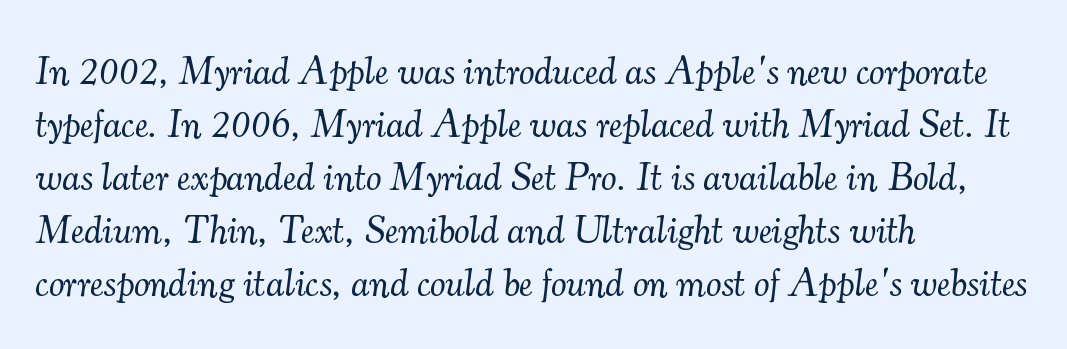
{"serif": "yes", "italic": "yes", "lean": "right", "slant_degrees": 7, "bold": "no", "weight": "light", "width": "normal", "stroke_contrast": "medium", "x_height": "small", "monospaced": "no", "underline": "no", "align": "left", "line_spacing": "normal", "line_spacing_ratio": 1.36, "letter_spacing": "normal", "letter_spacing_em": 0.0, "glyph_px": 39}
